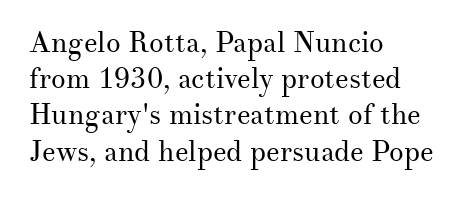
Characters follow at the spacing the type designer built in. Only glyphs here, with clear space below each row. The compositor pushed each line to the left boundary. Stroke mass is kept to a normal reading level or below. Here the designer chose a conventional face with non-uniform glyph widths. One glance says typical: line gaps are just what's usual.
